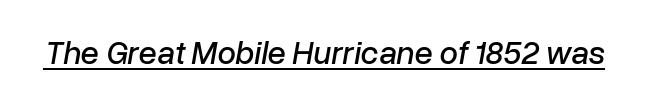
Does extra space separate the letters? No, they use regular spacing. You can see a thin bar hugging the bottom of the glyphs. Tall strokes in this sample are angled rather than plumb. These lines are rendered in a variable-pitch font.
